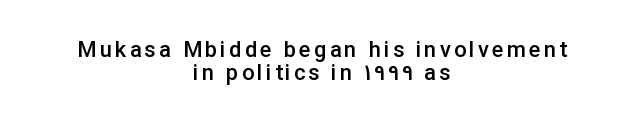
{"italic": "no", "bold": "semi", "underline": "no", "align": "center", "line_spacing": "tight", "line_spacing_ratio": 1.03, "glyph_px": 22}
